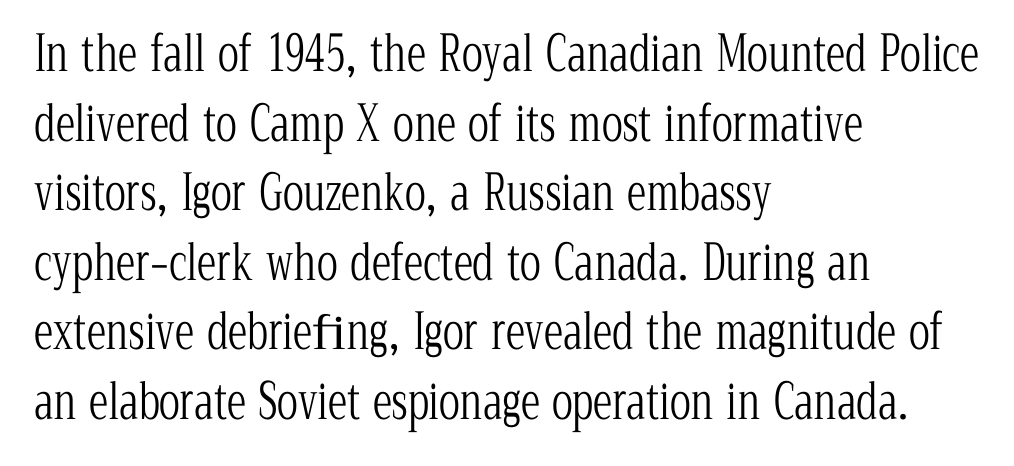
The image shows 49 px light, condensed serif type, upright; set left-aligned, normal line spacing (1.42x), normal letter spacing, not underlined; low stroke contrast and a medium x-height.
